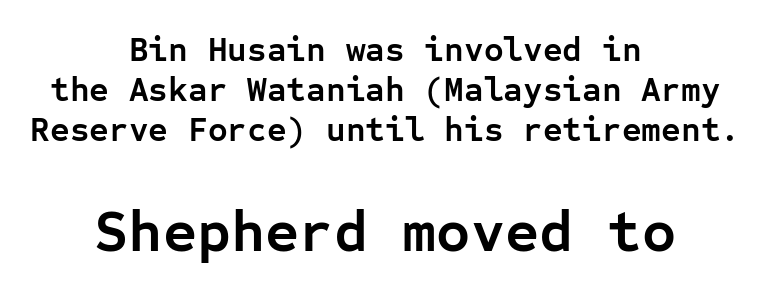
The image shows 59 px semibold sans-serif type, upright, monospaced; set centered, line spacing 1.17x, normal letter spacing, not underlined; the second (bottom) block is 1.74x larger; low stroke contrast and a medium x-height.
